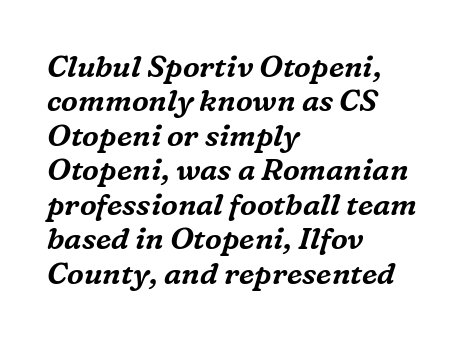
The image shows 30 px serif type, italic (leaning right); set left-aligned, tight line spacing (1.15x), normal letter spacing, not underlined; medium stroke contrast and a medium x-height.
